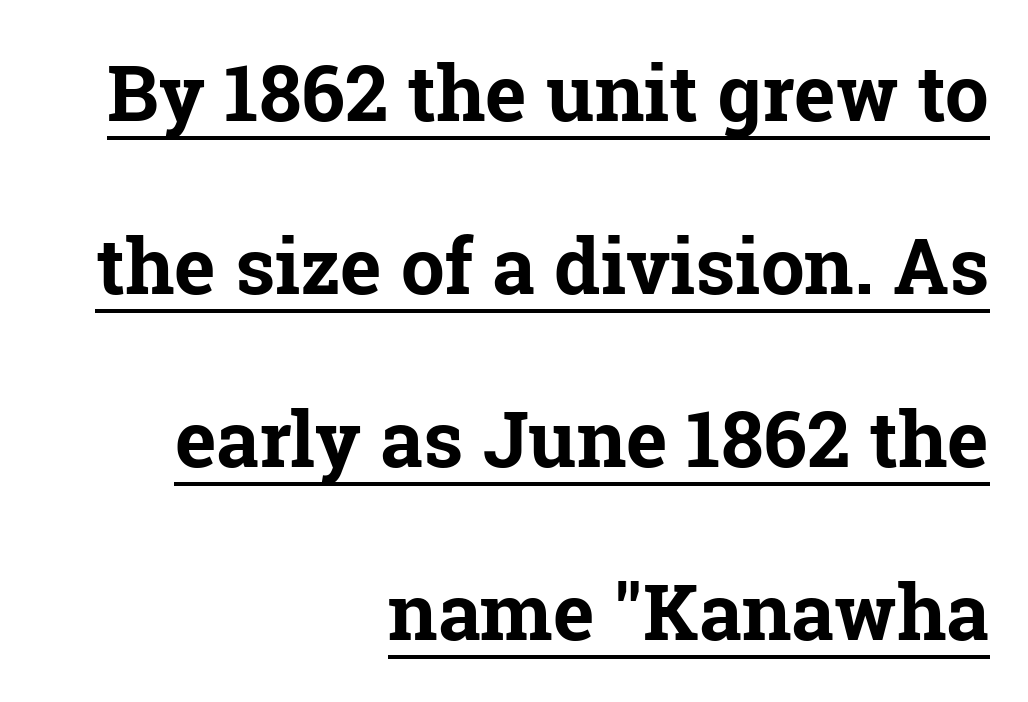
{"serif": "yes", "italic": "no", "bold": "yes", "weight": "bold", "width": "normal", "stroke_contrast": "low", "x_height": "medium", "monospaced": "no", "underline": "yes", "align": "right", "line_spacing": "loose", "line_spacing_ratio": 2.22, "letter_spacing": "normal", "letter_spacing_em": 0.0, "glyph_px": 78}
